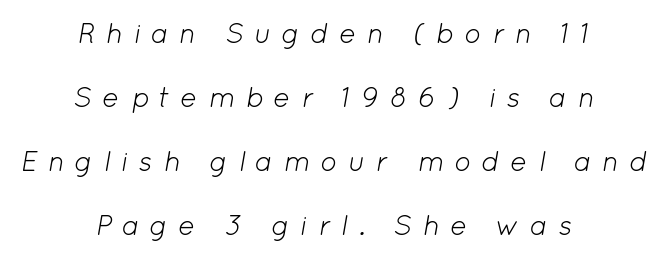
Weight: in the light-to-regular range. Slanted lettering throughout. A typesetter would call this proportional, since set widths differ per character. If you measured baseline to baseline, you'd find a long distance.
